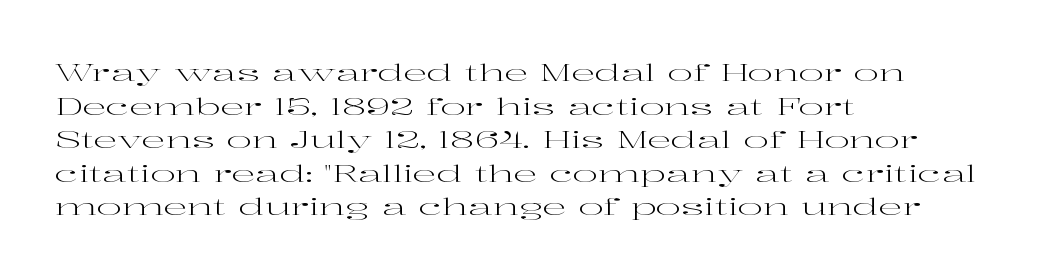
The image shows 24 px text type, upright; set left-aligned, normal line spacing (1.4x), normal letter spacing, not underlined.
